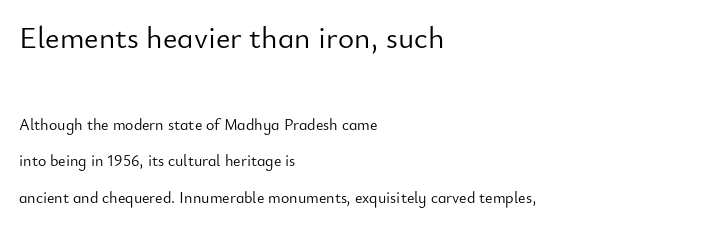
The image shows 31 px light sans-serif type, upright; set left-aligned, loose line spacing (2.29x), normal letter spacing, not underlined; the first (top) block is 1.94x larger; low stroke contrast and a small x-height.
